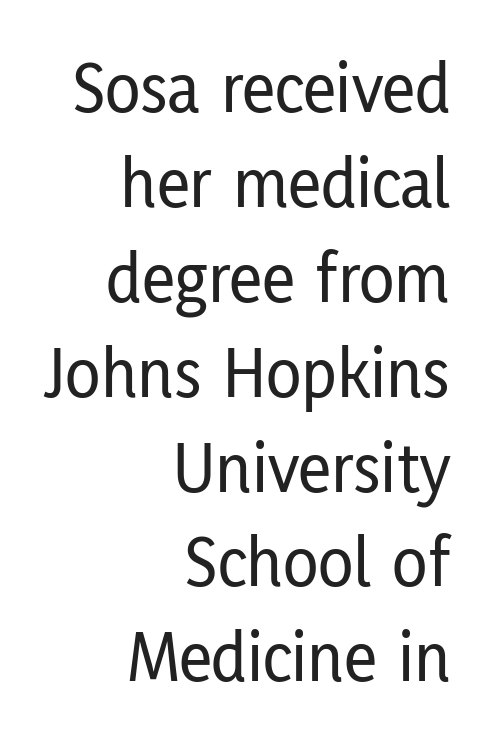
The image shows 73 px condensed sans-serif type, upright; set right-aligned, normal line spacing (1.3x), normal letter spacing, not underlined; low stroke contrast and a medium x-height.
